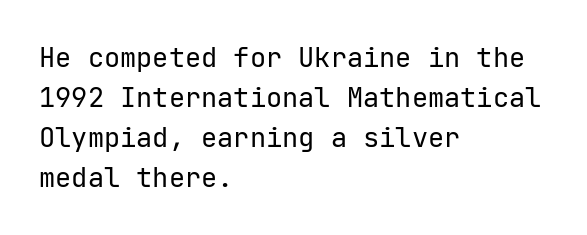
Italic: no, the glyphs are upright roman. Observe the ordinary spacing: letters are neighbours, not strangers. Line spacing here is normal. The zone under the glyphs is completely vacant. These lines stack with their left ends in a neat column.
